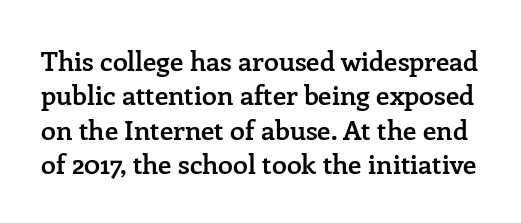
{"italic": "no", "bold": "semi", "underline": "no", "line_spacing": "normal", "line_spacing_ratio": 1.27, "letter_spacing": "normal", "letter_spacing_em": 0.0, "glyph_px": 27}
